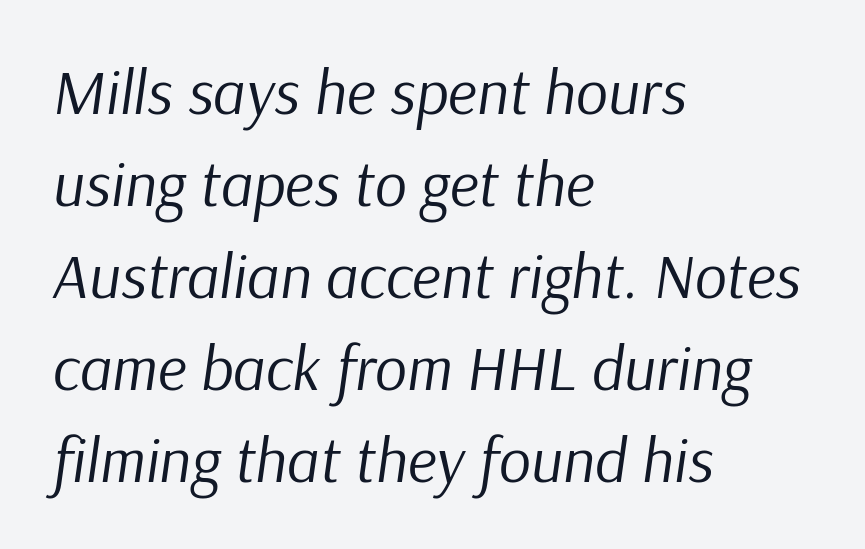
{"italic": "yes", "lean": "right", "slant_degrees": 9, "bold": "no", "weight": "regular", "width": "normal", "stroke_contrast": "low", "x_height": "medium", "monospaced": "no", "underline": "no", "align": "left", "line_spacing": "normal", "line_spacing_ratio": 1.46, "letter_spacing": "normal", "letter_spacing_em": 0.0, "glyph_px": 63}
